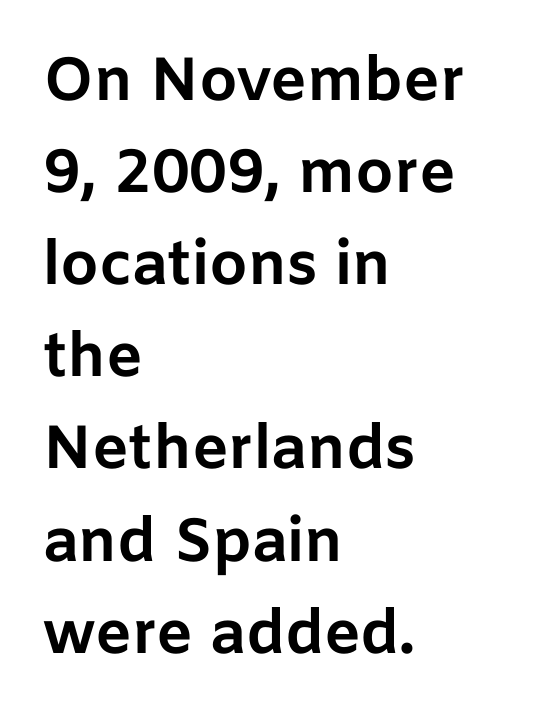
Q: Is the text bold? A: Yes.
Q: Is the text italic (slanted)? A: No, it is upright.
Q: Is the typeface a serif or a sans-serif typeface? A: Sans-serif.
Q: Is the text underlined? A: No.
Q: How is the paragraph aligned? A: Left-aligned.
Q: Is the spacing between letters normal or unusually wide? A: Normal.
Q: Is the spacing between lines tight, normal or loose? A: Normal.
Q: Width (condensed, normal, or wide)? A: Normal.
Q: Stroke contrast? A: Low.
Q: x-height? A: Medium.
Q: Monospaced? A: No.
